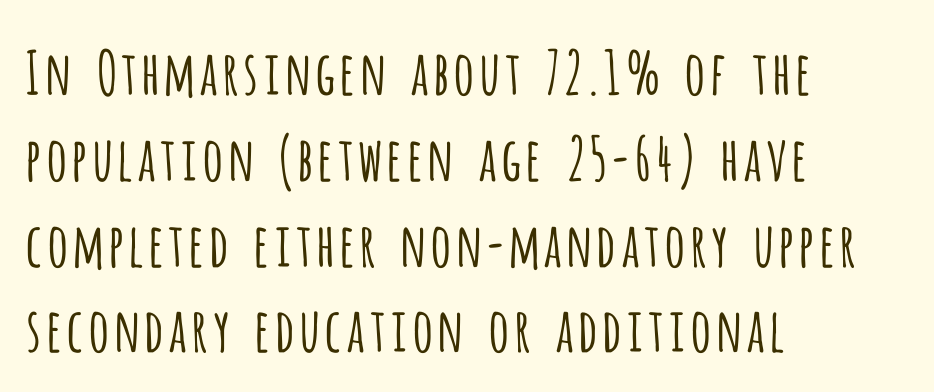
How would I describe the line gaps? Plain and ordinary. The strip under each line holds only bare page. The font's upright variant was chosen for this text. The strokes are not fattened; the text isn't bold. The compositor pushed each line to the left boundary. The rendering uses natural spacing where letterforms have individual widths.
